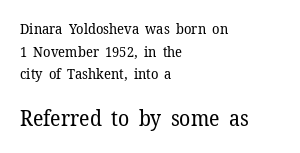
Q: Is the text bold? A: No.
Q: Is the text italic (slanted)? A: No, it is upright.
Q: Is the text underlined? A: No.
Q: How is the paragraph aligned? A: Left-aligned.
Q: Is the spacing between letters normal or unusually wide? A: Normal.
Q: Is the spacing between lines tight, normal or loose? A: Normal.
Q: Which block of text is set in a larger size, the first (top) or the second (bottom)? A: The second (bottom) one.
